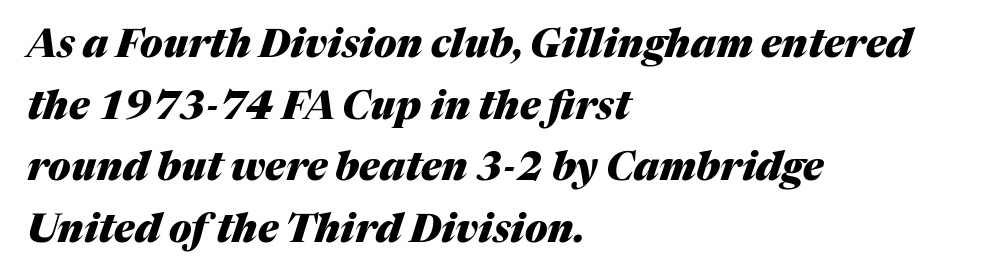
The image shows 39 px heavy type, italic (leaning right); set left-aligned, normal line spacing (1.58x), normal letter spacing, not underlined; medium stroke contrast and a medium x-height.
